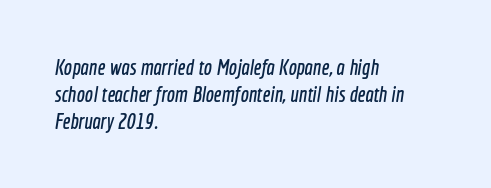
{"underline": "no", "align": "left", "line_spacing_ratio": 1.22, "letter_spacing": "normal", "letter_spacing_em": 0.0, "glyph_px": 22}
